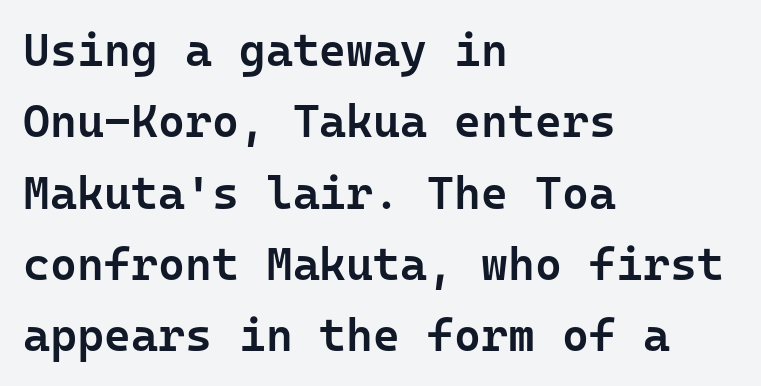
Q: Is the text bold? A: Semi-bold.
Q: Is the text italic (slanted)? A: No, it is upright.
Q: Is the typeface a serif or a sans-serif typeface? A: Sans-serif.
Q: Is the text underlined? A: No.
Q: How is the paragraph aligned? A: Left-aligned.
Q: Is the spacing between letters normal or unusually wide? A: Normal.
Q: Is the spacing between lines tight, normal or loose? A: Normal.
Q: Width (condensed, normal, or wide)? A: Normal.
Q: Stroke contrast? A: Low.
Q: x-height? A: Medium.
Q: Monospaced? A: Yes.
